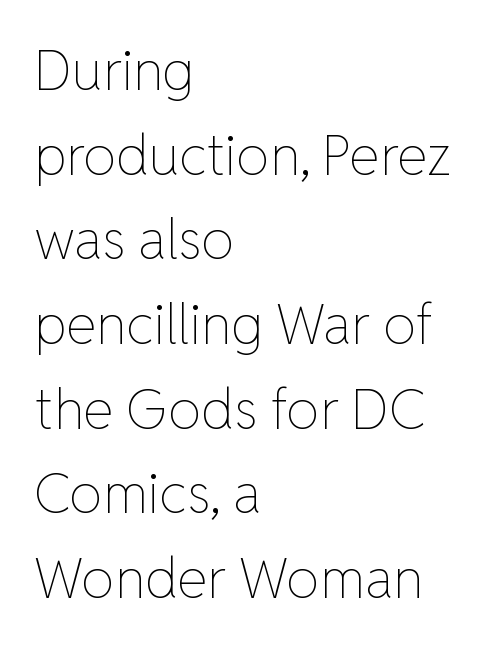
A typesetter would call this leading conventional body-copy spacing. Compared with a centered layout, this one pins lines to the left instead. Underline: absent. No italicization has been applied; the sample stays upright. A typesetter would call this proportional, since set widths differ per character.
